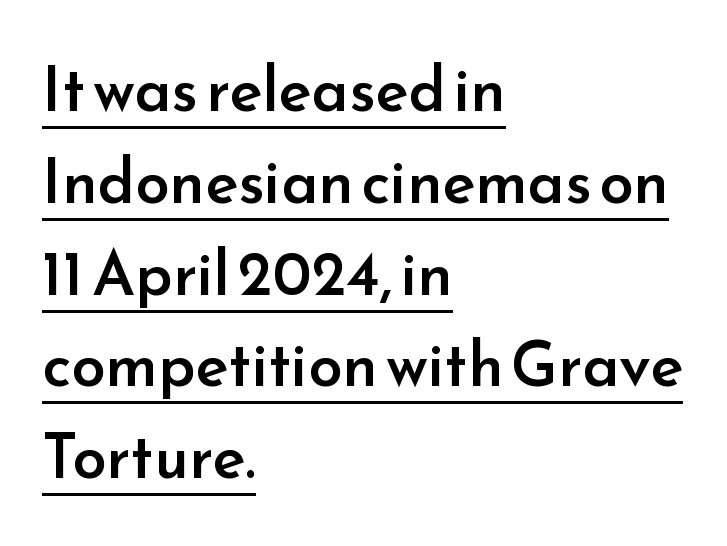
{"serif": "no", "italic": "no", "bold": "semi", "weight": "semibold", "width": "normal", "stroke_contrast": "low", "x_height": "small", "monospaced": "no", "underline": "yes", "align": "left", "line_spacing": "normal", "line_spacing_ratio": 1.48, "letter_spacing": "normal", "letter_spacing_em": 0.0, "glyph_px": 62}
